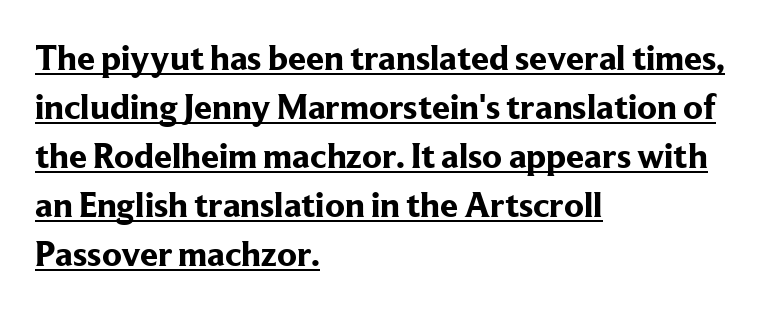
{"serif": "yes", "italic": "no", "bold": "yes", "weight": "bold", "width": "normal", "stroke_contrast": "low", "x_height": "medium", "monospaced": "no", "underline": "yes", "align": "left", "line_spacing": "normal", "line_spacing_ratio": 1.36, "letter_spacing": "normal", "letter_spacing_em": 0.0, "glyph_px": 36}
